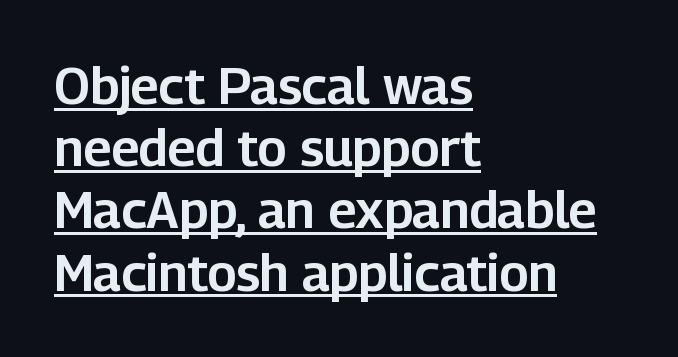
{"serif": "no", "italic": "no", "width": "normal", "stroke_contrast": "low", "x_height": "medium", "monospaced": "no", "underline": "yes", "align": "left", "line_spacing_ratio": 1.22, "letter_spacing": "normal", "letter_spacing_em": 0.0, "glyph_px": 51}
